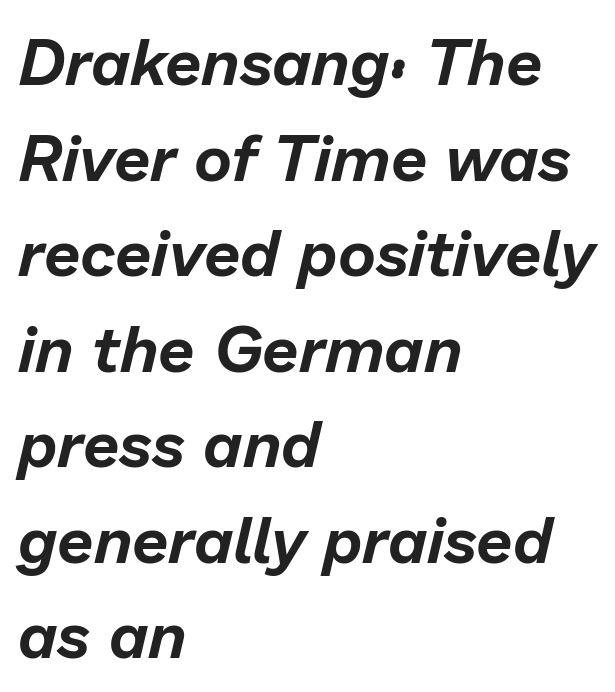
{"italic": "yes", "lean": "right", "slant_degrees": 13, "width": "normal", "stroke_contrast": "low", "x_height": "medium", "monospaced": "no", "underline": "no", "align": "left", "line_spacing": "normal", "line_spacing_ratio": 1.47, "letter_spacing": "normal", "letter_spacing_em": 0.0, "glyph_px": 65}
